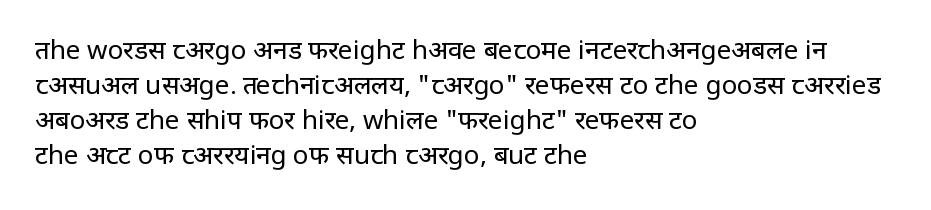
The image shows 26 px text type, upright; set left-aligned, normal line spacing (1.34x), normal letter spacing, not underlined.
